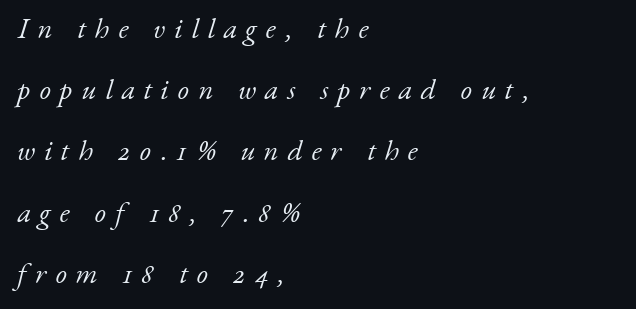
The image shows 29 px light serif type, italic (leaning right); set left-aligned, loose line spacing (2.11x), unusually wide letter spacing (+0.31 em), not underlined; low stroke contrast and a small x-height.
